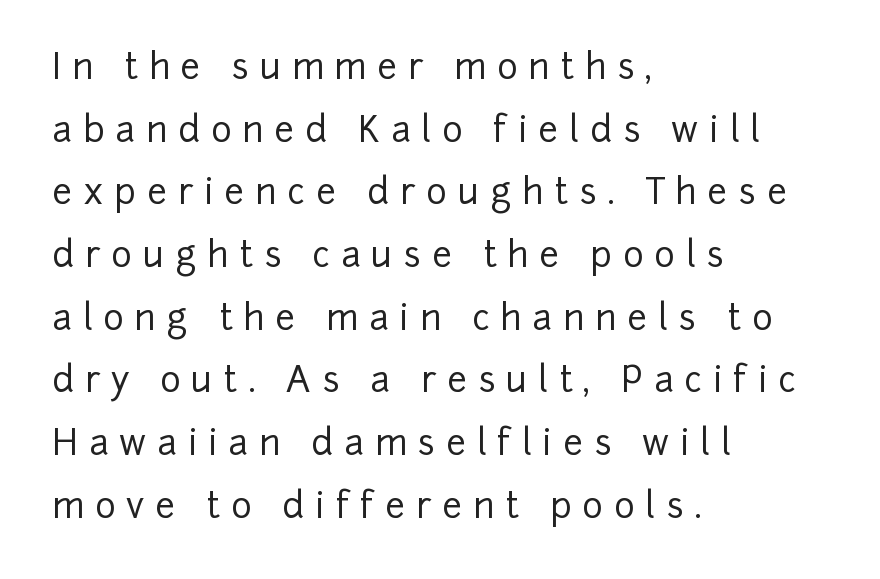
Q: Is the text italic (slanted)? A: No, it is upright.
Q: Is the typeface a serif or a sans-serif typeface? A: Sans-serif.
Q: Is the text underlined? A: No.
Q: How is the paragraph aligned? A: Left-aligned.
Q: Is the spacing between letters normal or unusually wide? A: Unusually wide.
Q: Width (condensed, normal, or wide)? A: Normal.
Q: Stroke contrast? A: Low.
Q: x-height? A: Medium.
Q: Monospaced? A: No.
